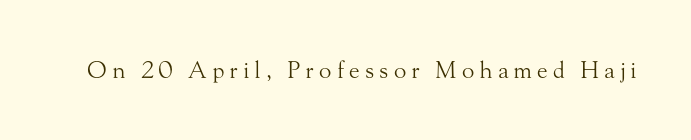
The image shows 23 px text type, upright; set unusually wide letter spacing (+0.22 em), not underlined.
